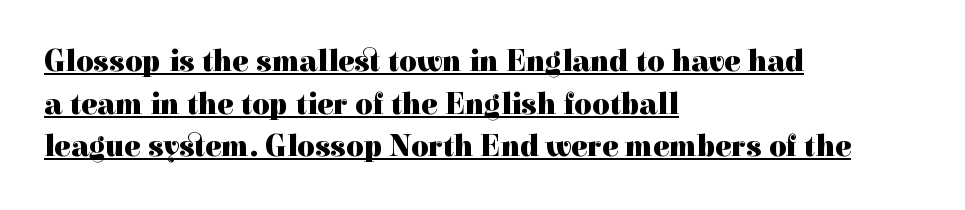
Q: Is the text bold? A: Yes.
Q: Is the text italic (slanted)? A: No, it is upright.
Q: Is the typeface a serif or a sans-serif typeface? A: Serif.
Q: Is the text underlined? A: Yes.
Q: How is the paragraph aligned? A: Left-aligned.
Q: Is the spacing between letters normal or unusually wide? A: Normal.
Q: Is the spacing between lines tight, normal or loose? A: Normal.
Q: Width (condensed, normal, or wide)? A: Normal.
Q: x-height? A: Medium.
Q: Monospaced? A: No.
